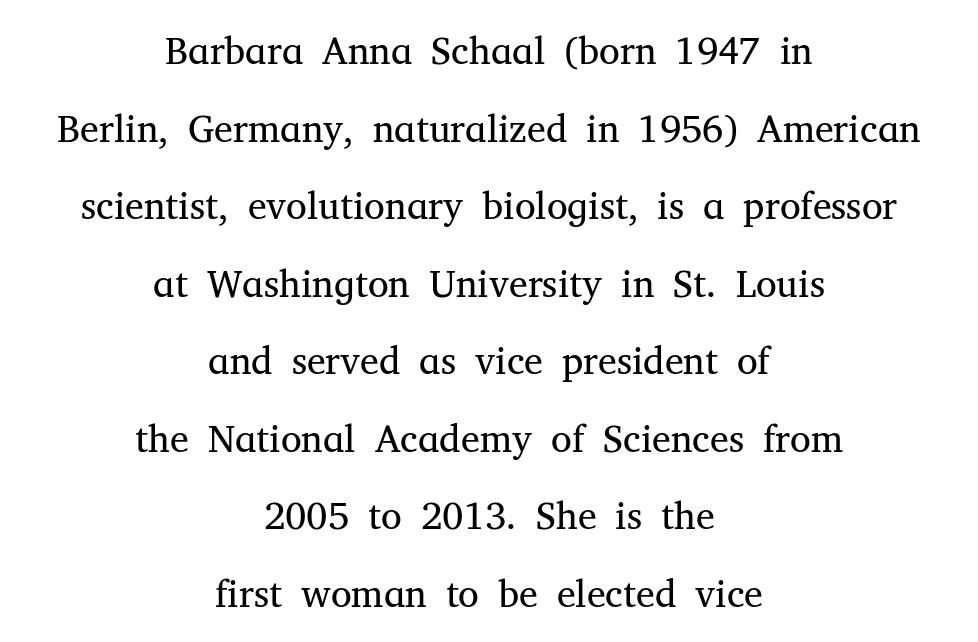
Glance below the letters and you will spot only blank space. These lines stack symmetrically, like a column narrowing and widening about its center. The type family on display is of the serif kind. This is the regular roman posture of the typeface.
